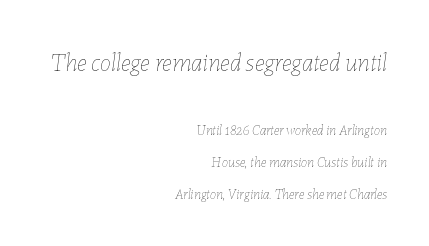
Glance below the letters and you will spot only blank space. No extra tracking has been applied to these lines. Posture: slanted. The font sits on the lighter half of the weight spectrum, regular included. Loosely led — the rows are spread out. The rendering anchors every line to the right-hand side.
